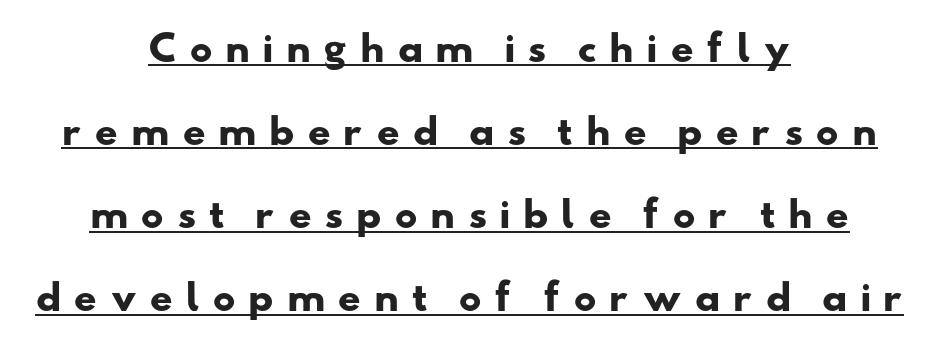
Q: Is the text bold? A: Yes.
Q: Is the typeface a serif or a sans-serif typeface? A: Sans-serif.
Q: Is the text underlined? A: Yes.
Q: How is the paragraph aligned? A: Centered.
Q: Is the spacing between letters normal or unusually wide? A: Unusually wide.
Q: Is the spacing between lines tight, normal or loose? A: Loose.
Q: Width (condensed, normal, or wide)? A: Wide.
Q: Stroke contrast? A: Low.
Q: x-height? A: Small.
Q: Monospaced? A: No.
